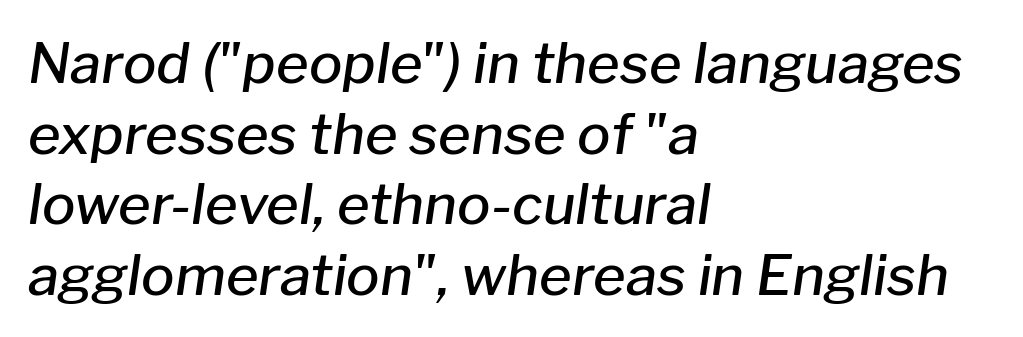
Q: Is the text bold? A: Semi-bold.
Q: Is the text italic (slanted)? A: Yes, it leans right by about 8 degrees.
Q: Is the text underlined? A: No.
Q: How is the paragraph aligned? A: Left-aligned.
Q: Is the spacing between letters normal or unusually wide? A: Normal.
Q: Is the spacing between lines tight, normal or loose? A: Normal.
Q: Width (condensed, normal, or wide)? A: Normal.
Q: Stroke contrast? A: Low.
Q: x-height? A: Medium.
Q: Monospaced? A: No.
